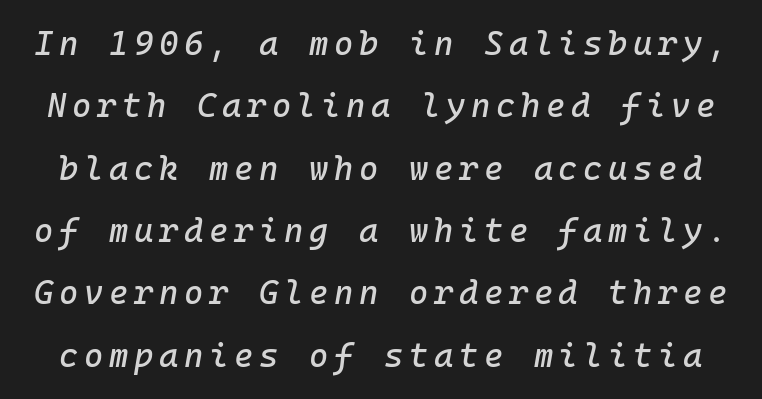
The glyphs look as if they've been sheared to an angle. Is this a fixed-width face? Yes — each glyph sits in an identical cell. This rendering features lettering with no underline.
